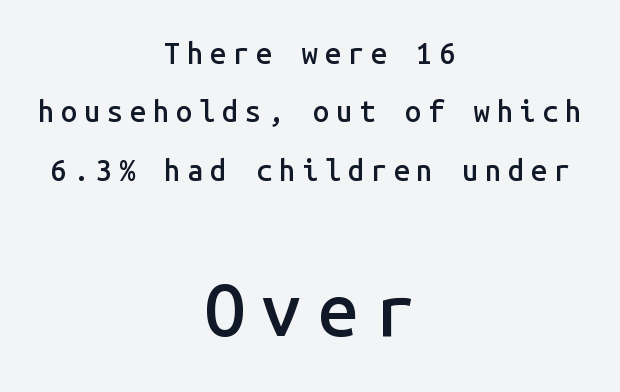
The image shows 72 px semibold sans-serif type, upright, monospaced; set centered, loose line spacing (2.01x), unusually wide letter spacing (+0.23 em), not underlined; the second (bottom) block is 2.48x larger; low stroke contrast and a medium x-height.
